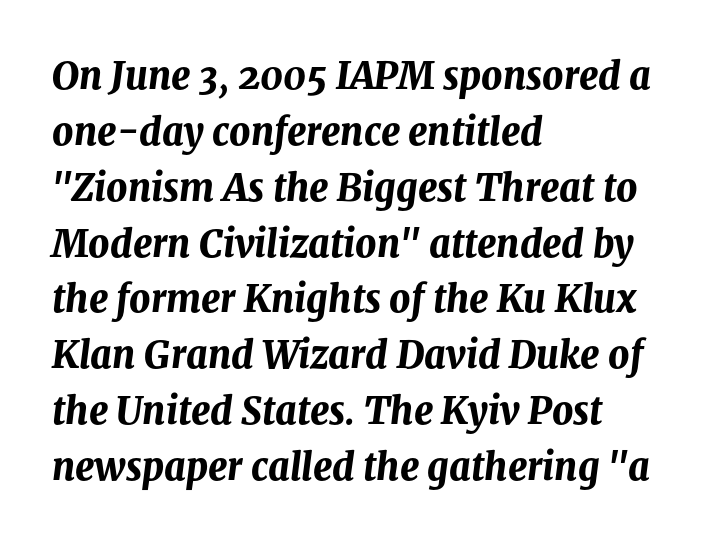
Here the designer chose a conventional face with non-uniform glyph widths. Typeset ragged right — the left edge is the straight one. Normally led — the rows are evenly, conventionally spaced. The axis of the letterforms is tilted away from vertical.
